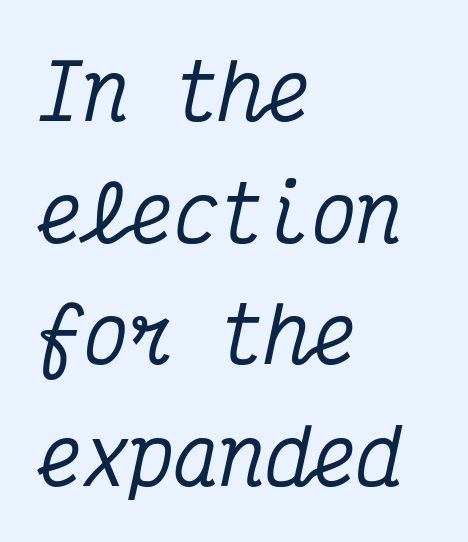
The image shows 76 px condensed serif type, italic (leaning right), monospaced; set left-aligned, normal line spacing (1.6x), normal letter spacing, not underlined; medium stroke contrast and a medium x-height.
